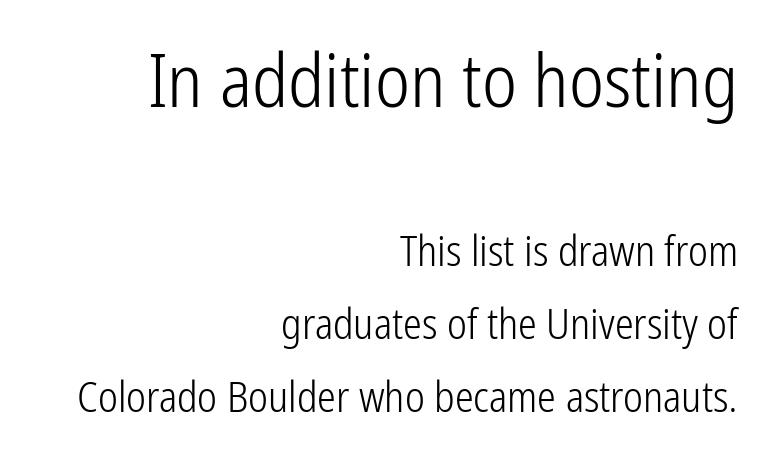
The image shows 74 px light, condensed sans-serif type, upright; set right-aligned, line spacing 1.73x, normal letter spacing, not underlined; the first (top) block is 1.76x larger; low stroke contrast and a medium x-height.
